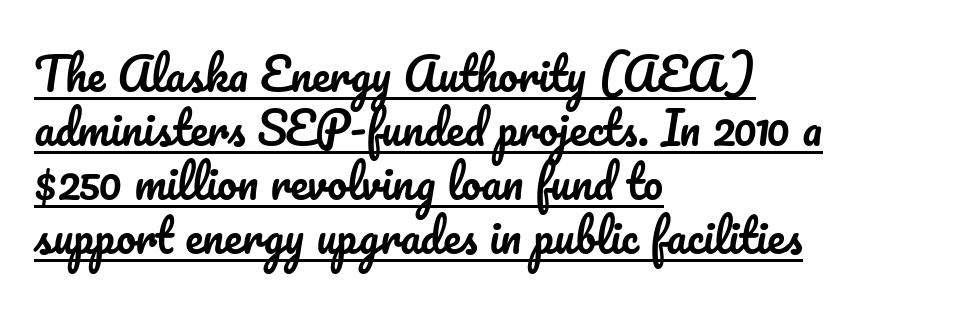
Characters follow at the spacing the type designer built in. Each letter keeps its own natural width here, so spacing adapts to shape. You can see a thin bar hugging the bottom of the glyphs. Caption: multi-line text, flush left, ragged right.
